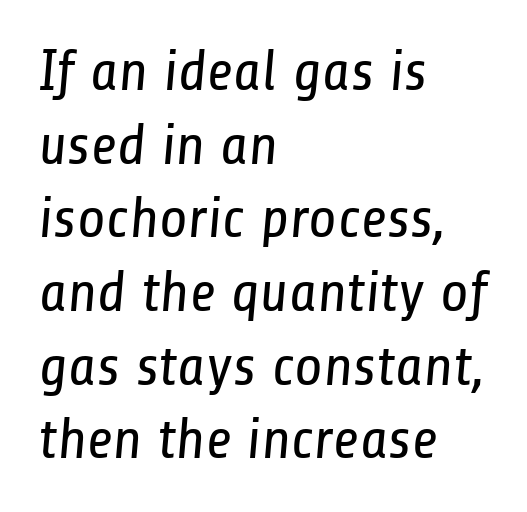
{"serif": "no", "bold": "no", "weight": "regular", "width": "condensed", "stroke_contrast": "low", "x_height": "medium", "monospaced": "no", "underline": "no", "align": "left", "line_spacing": "normal", "line_spacing_ratio": 1.27, "letter_spacing": "normal", "letter_spacing_em": 0.0, "glyph_px": 58}
